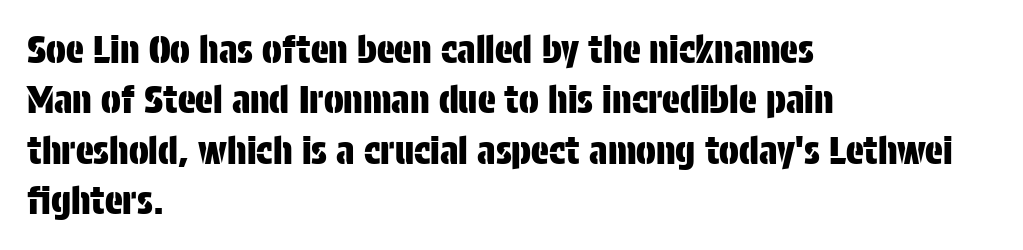
Q: Is the text italic (slanted)? A: No, it is upright.
Q: Is the typeface a serif or a sans-serif typeface? A: Sans-serif.
Q: Is the text underlined? A: No.
Q: How is the paragraph aligned? A: Left-aligned.
Q: Is the spacing between letters normal or unusually wide? A: Normal.
Q: Is the spacing between lines tight, normal or loose? A: Normal.
Q: Width (condensed, normal, or wide)? A: Condensed.
Q: Stroke contrast? A: Low.
Q: x-height? A: Large.
Q: Monospaced? A: No.
